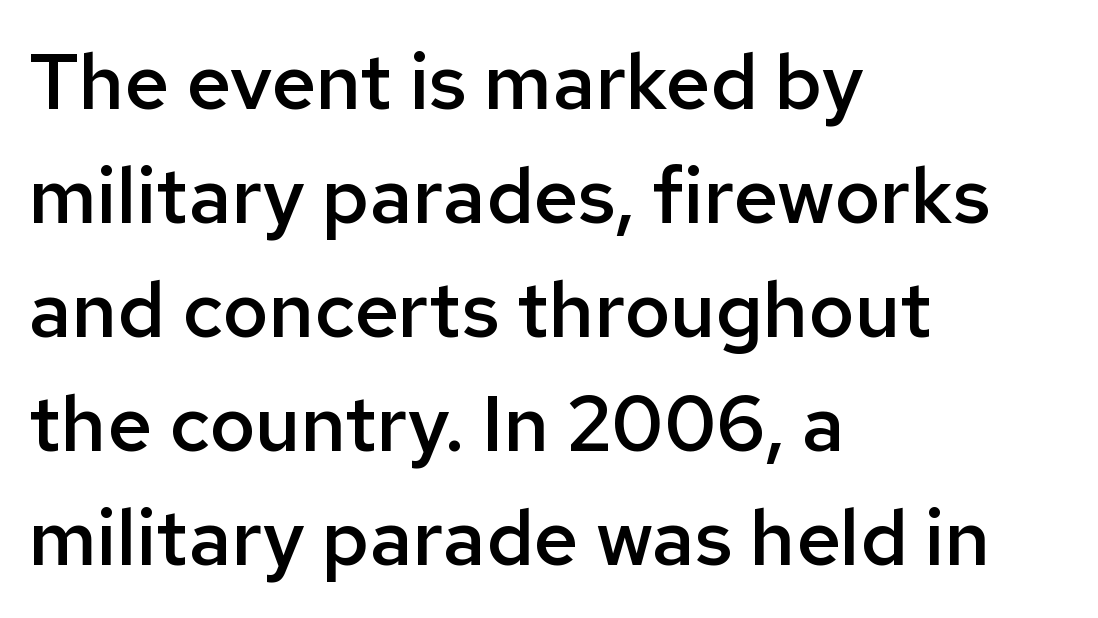
Q: Is the text bold? A: Semi-bold.
Q: Is the text italic (slanted)? A: No, it is upright.
Q: Is the typeface a serif or a sans-serif typeface? A: Sans-serif.
Q: Is the text underlined? A: No.
Q: How is the paragraph aligned? A: Left-aligned.
Q: Is the spacing between letters normal or unusually wide? A: Normal.
Q: Is the spacing between lines tight, normal or loose? A: Normal.
Q: Width (condensed, normal, or wide)? A: Normal.
Q: Stroke contrast? A: Low.
Q: x-height? A: Medium.
Q: Monospaced? A: No.
